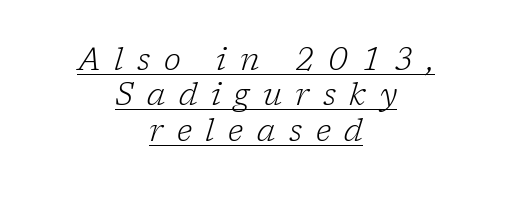
A typesetter would call this proportional, since set widths differ per character. Unlike a clean sans, this face finishes its strokes with serifs. The lines are packed closely together with very little leading. You can tell it's italic because the verticals aren't actually vertical.
